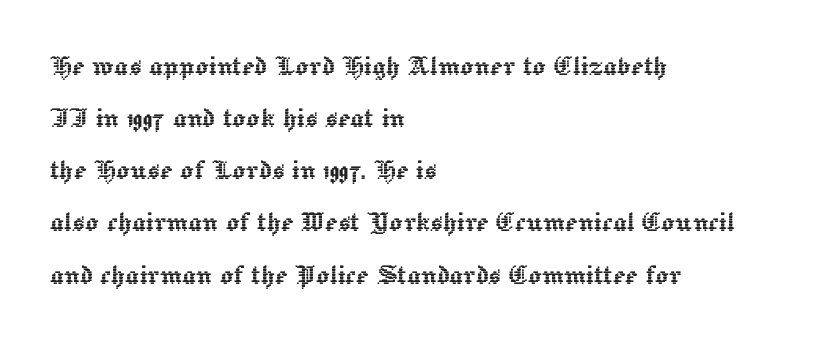
Observe the ordinary spacing: letters are neighbours, not strangers. The setting favours the left margin, as ordinary paragraphs usually do. Letters rest on an invisible, unmarked baseline. Every stem runs plumb, perpendicular to the baseline. Line spacing here is normal.
